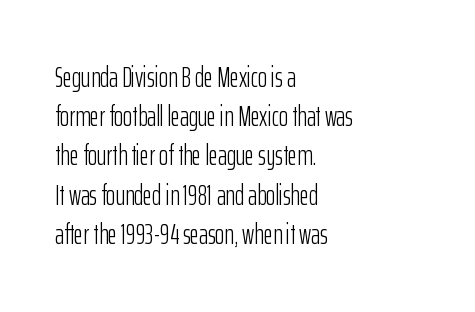
Nobody drew a line under any word here. You could not count columns in this text — the font is proportionally spaced. You can tell it's not italic because the verticals are truly vertical. The compositor pushed each line to the left boundary.
